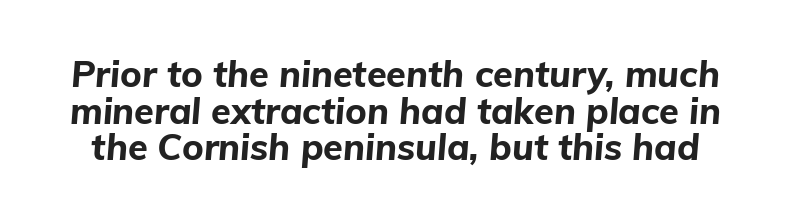
Closely set lines give the paragraph a compact silhouette. On the weight axis this lands at bold, roughly 700. The letterforms sit shoulder to shoulder at normal distance. Check under the words: just untouched page.
